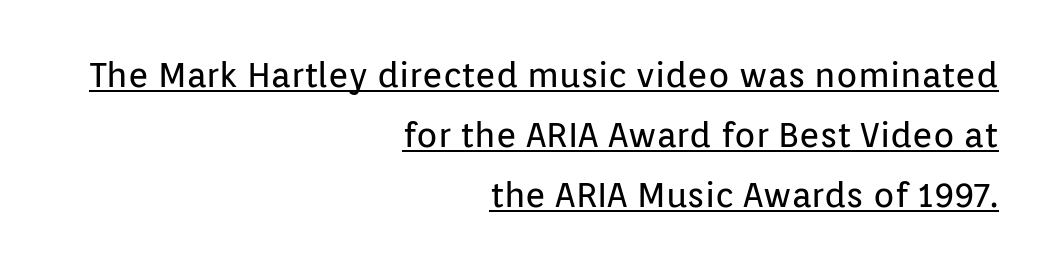
Q: Is the text bold? A: No.
Q: Is the text italic (slanted)? A: No, it is upright.
Q: Is the typeface a serif or a sans-serif typeface? A: Sans-serif.
Q: Is the text underlined? A: Yes.
Q: How is the paragraph aligned? A: Right-aligned.
Q: Is the spacing between letters normal or unusually wide? A: Normal.
Q: Width (condensed, normal, or wide)? A: Normal.
Q: Stroke contrast? A: Low.
Q: x-height? A: Medium.
Q: Monospaced? A: No.
